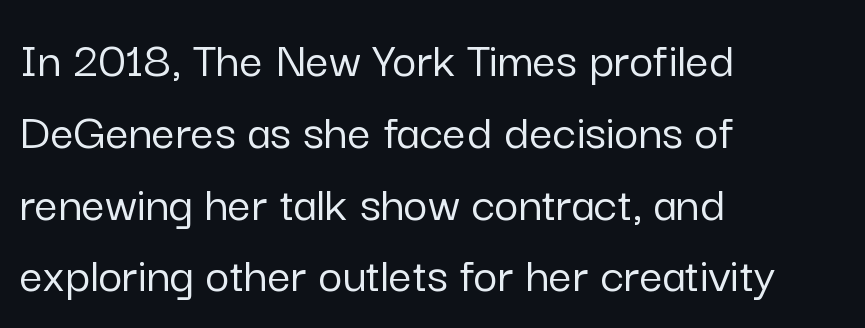
The image shows 52 px sans-serif type, upright; set left-aligned, normal line spacing (1.38x), normal letter spacing, not underlined; low stroke contrast and a medium x-height.
